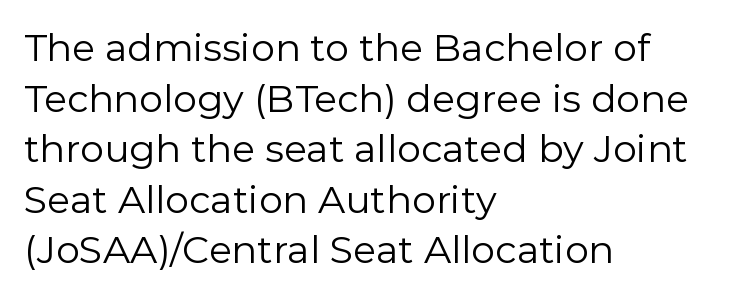
{"serif": "no", "italic": "no", "bold": "no", "weight": "regular", "width": "normal", "x_height": "medium", "monospaced": "no", "underline": "no", "align": "left", "line_spacing": "normal", "line_spacing_ratio": 1.33, "letter_spacing": "normal", "letter_spacing_em": 0.0, "glyph_px": 38}
